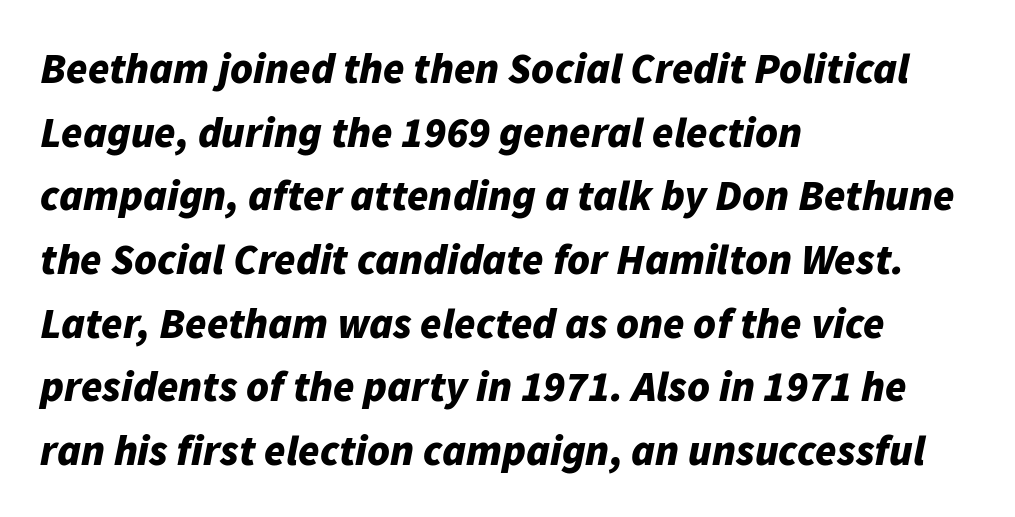
How heavy is the stroke? Heavy — this is a bold. Letter spacing: default. Is the type slanted? Yes — the strokes lean at a clear angle. The rendering uses natural spacing where letterforms have individual widths. A typesetter would call this leading conventional body-copy spacing. The setting favours the left margin, as ordinary paragraphs usually do.
